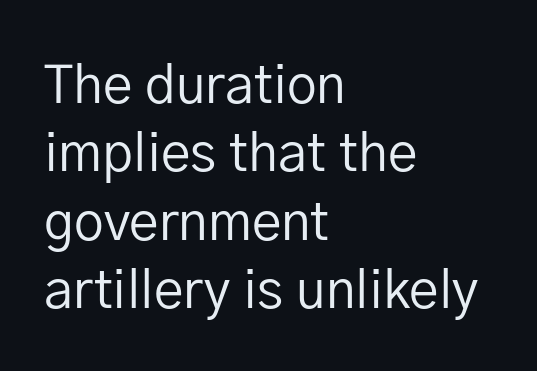
Unlike italic type, these characters show no tilt at all. Nope, no serifs anywhere on these letters. The space directly below the letters is spotless. Spacing verdict: proportional, widths tailored to each character.
